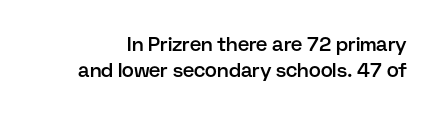
Q: Is the text bold? A: Semi-bold.
Q: Is the text italic (slanted)? A: No, it is upright.
Q: Is the text underlined? A: No.
Q: Is the spacing between letters normal or unusually wide? A: Normal.
Q: Is the spacing between lines tight, normal or loose? A: Normal.
